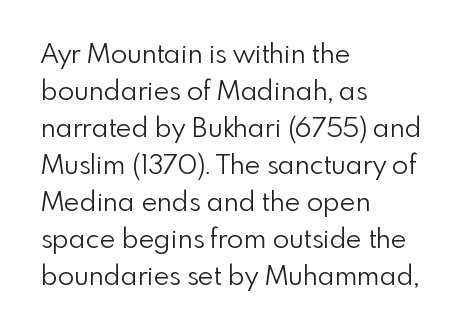
Q: Is the text bold? A: No.
Q: Is the text italic (slanted)? A: No, it is upright.
Q: Is the text underlined? A: No.
Q: How is the paragraph aligned? A: Left-aligned.
Q: Is the spacing between letters normal or unusually wide? A: Normal.
Q: Is the spacing between lines tight, normal or loose? A: Normal.
